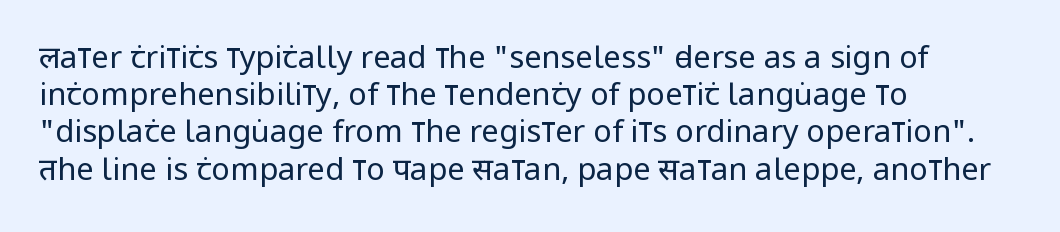
Q: Is the text bold? A: No.
Q: Is the text italic (slanted)? A: No, it is upright.
Q: Is the typeface a serif or a sans-serif typeface? A: Sans-serif.
Q: Is the text underlined? A: No.
Q: How is the paragraph aligned? A: Left-aligned.
Q: Is the spacing between letters normal or unusually wide? A: Normal.
Q: Width (condensed, normal, or wide)? A: Condensed.
Q: Stroke contrast? A: Low.
Q: x-height? A: Large.
Q: Monospaced? A: No.
